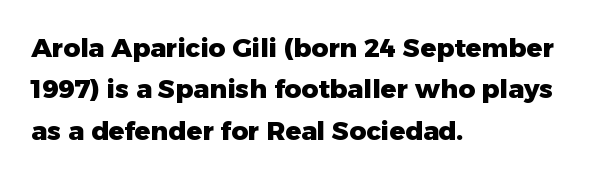
{"italic": "no", "bold": "yes", "underline": "no", "align": "left", "line_spacing": "normal", "line_spacing_ratio": 1.59, "letter_spacing": "normal", "letter_spacing_em": 0.0, "glyph_px": 26}
